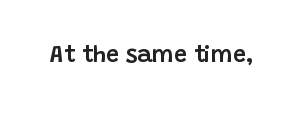
{"italic": "no", "underline": "no", "letter_spacing": "normal", "letter_spacing_em": 0.0, "glyph_px": 23}
